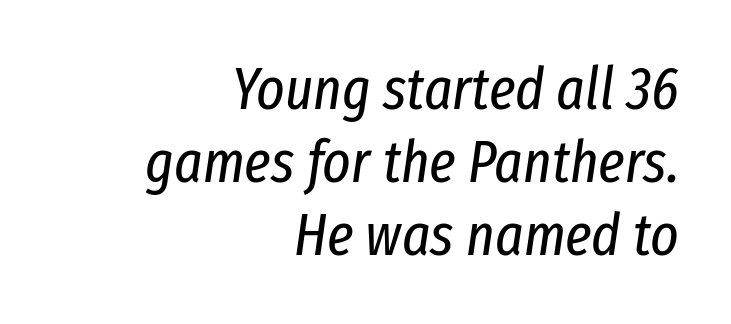
Rule under the text: the space is simply empty. The setting favours the right margin, as signatures and pull-quotes sometimes do. Nothing unusual about the tracking: characters are spaced as the font intends. Caption: face not bold, strokes unweighted.
